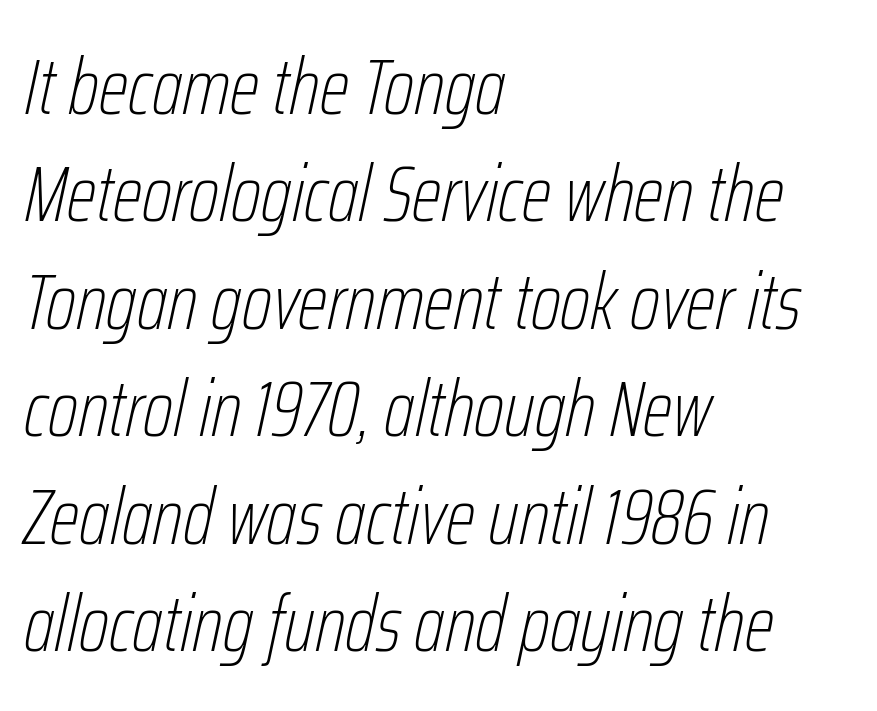
Q: Is the text bold? A: No.
Q: Is the text italic (slanted)? A: Yes, it leans right by about 12 degrees.
Q: Is the text underlined? A: No.
Q: How is the paragraph aligned? A: Left-aligned.
Q: Is the spacing between letters normal or unusually wide? A: Normal.
Q: Is the spacing between lines tight, normal or loose? A: Normal.
Q: Width (condensed, normal, or wide)? A: Condensed.
Q: Stroke contrast? A: Low.
Q: x-height? A: Medium.
Q: Monospaced? A: No.
